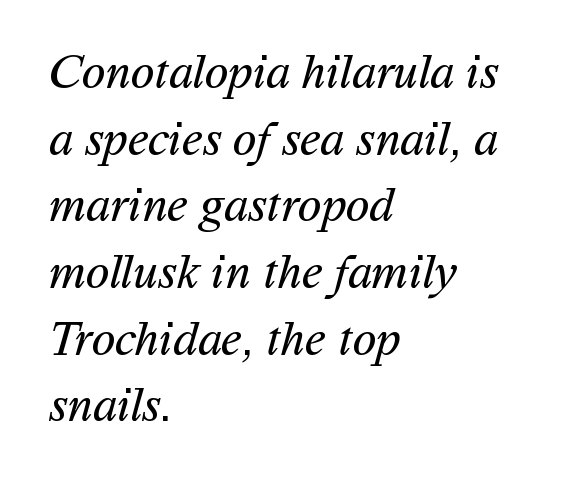
Q: Is the text bold? A: No.
Q: Is the typeface a serif or a sans-serif typeface? A: Sans-serif.
Q: Is the text underlined? A: No.
Q: How is the paragraph aligned? A: Left-aligned.
Q: Is the spacing between letters normal or unusually wide? A: Normal.
Q: Is the spacing between lines tight, normal or loose? A: Normal.
Q: Width (condensed, normal, or wide)? A: Normal.
Q: Stroke contrast? A: Medium.
Q: x-height? A: Medium.
Q: Monospaced? A: No.
